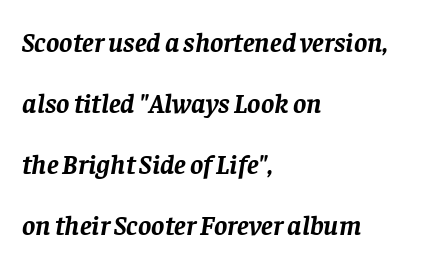
Honestly, the rows look like they've been pulled way apart. Teacher's note: observe the even left margin — that is flush-left alignment. Italic? Definitely — the glyphs are oblique. Is the letter spacing exaggerated? No — it looks like the ordinary default. Check the space under the baseline: it is left empty.
